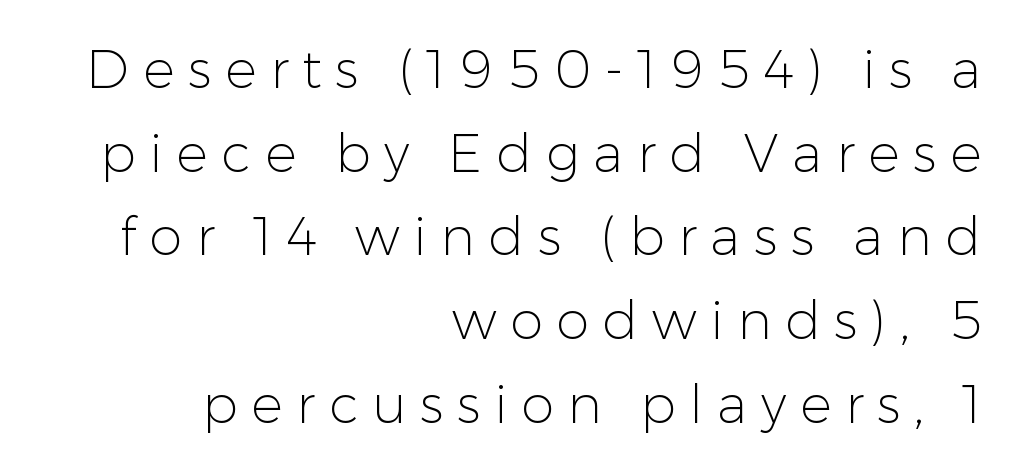
{"serif": "no", "italic": "no", "bold": "no", "weight": "light", "width": "normal", "stroke_contrast": "low", "x_height": "medium", "monospaced": "no", "underline": "no", "align": "right", "line_spacing": "normal", "line_spacing_ratio": 1.58, "letter_spacing": "wide", "letter_spacing_em": 0.26, "glyph_px": 53}
